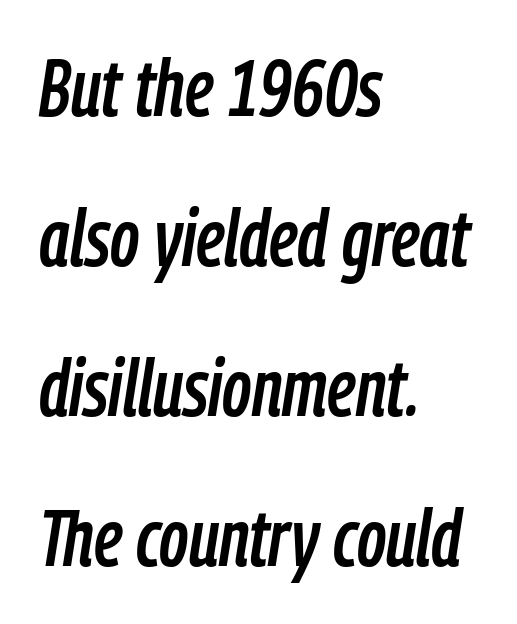
The image shows 79 px condensed type, italic (leaning right); set left-aligned, loose line spacing (1.9x), normal letter spacing, not underlined; low stroke contrast and a medium x-height.
